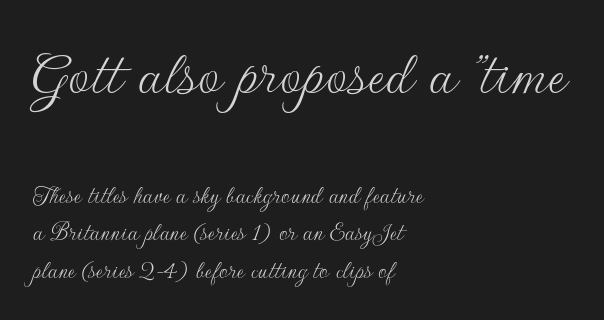
{"serif": "no", "bold": "no", "weight": "thin", "width": "normal", "stroke_contrast": "low", "x_height": "small", "monospaced": "no", "underline": "no", "align": "left", "line_spacing": "normal", "line_spacing_ratio": 1.38, "letter_spacing": "normal", "letter_spacing_em": 0.0, "larger_block": "first", "size_ratio": 2.48, "glyph_px": 67}
